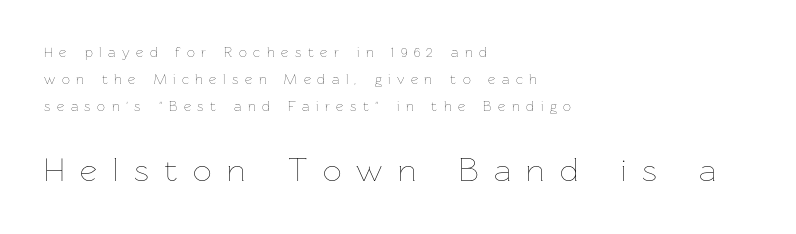
The image shows 33 px thin type, upright; set left-aligned, loose line spacing (1.92x), unusually wide letter spacing (+0.47 em), not underlined; the second (bottom) block is 2.36x larger; low stroke contrast and a medium x-height.
